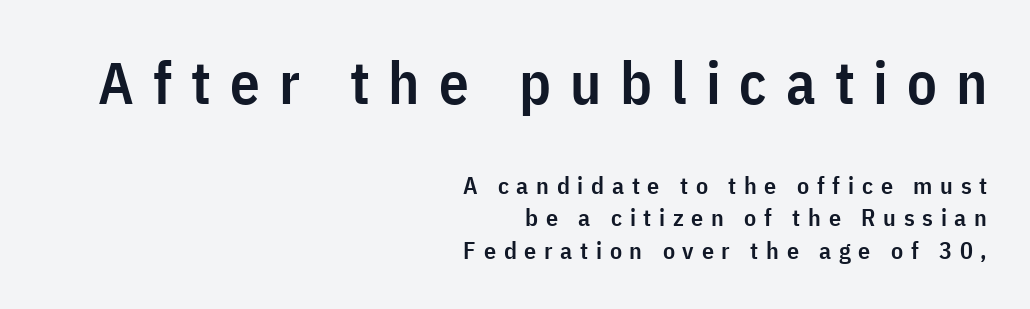
{"serif": "no", "italic": "no", "bold": "semi", "weight": "semibold", "width": "condensed", "stroke_contrast": "low", "x_height": "medium", "monospaced": "no", "underline": "no", "align": "right", "line_spacing": "normal", "line_spacing_ratio": 1.34, "letter_spacing": "wide", "letter_spacing_em": 0.32, "larger_block": "first", "size_ratio": 2.46, "glyph_px": 59}
